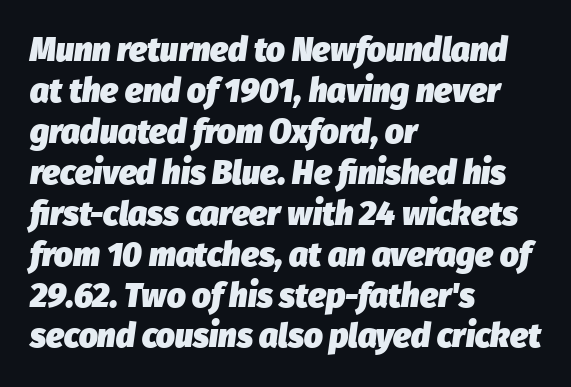
Characters are canted at an angle relative to the baseline's perpendicular. Layout note: lines flush left. A full-strength bold gives these letters their thick strokes. The baseline area is clear. The passage shown is typed in a proportional face where columns would drift. There is no visible air inserted between adjacent glyphs.
